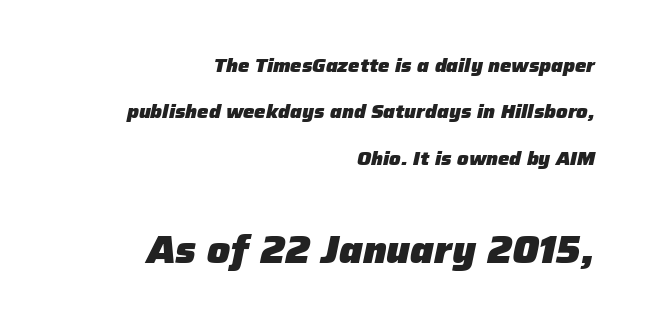
{"italic": "yes", "lean": "right", "slant_degrees": 12, "bold": "yes", "weight": "heavy", "width": "normal", "stroke_contrast": "low", "x_height": "medium", "monospaced": "no", "underline": "no", "align": "right", "line_spacing": "loose", "line_spacing_ratio": 2.44, "letter_spacing": "normal", "letter_spacing_em": 0.0, "larger_block": "second", "size_ratio": 2.0, "glyph_px": 38}
